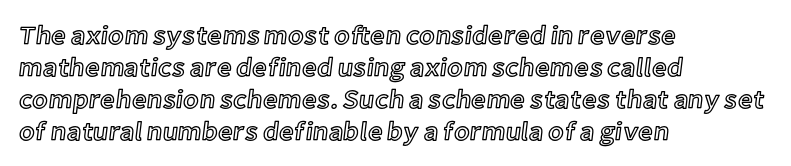
Q: Is the text italic (slanted)? A: Yes.
Q: Is the text underlined? A: No.
Q: How is the paragraph aligned? A: Left-aligned.
Q: Is the spacing between letters normal or unusually wide? A: Normal.
